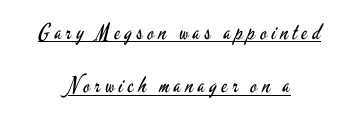
Caption: multi-line text, centered on the measure. Compared with typical body copy, the letter spacing here is much looser. Vertically, the passage feels expansive, rows floating well apart. The cut favours lightness, reaching ordinary text weight at its darkest. The passage shown is underscored from start to finish.
